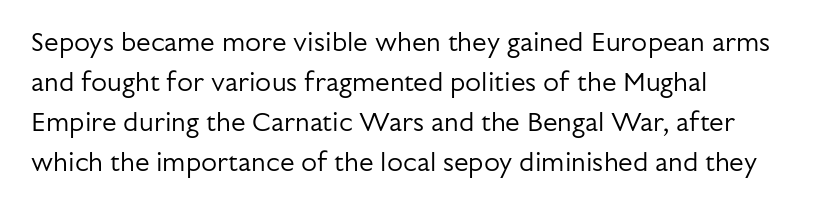
The image shows 26 px text type, upright; set left-aligned, normal line spacing (1.54x), normal letter spacing, not underlined.
